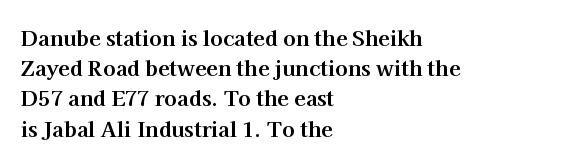
Q: Is the text bold? A: Yes.
Q: Is the text italic (slanted)? A: No, it is upright.
Q: Is the text underlined? A: No.
Q: How is the paragraph aligned? A: Left-aligned.
Q: Is the spacing between letters normal or unusually wide? A: Normal.
Q: Is the spacing between lines tight, normal or loose? A: Normal.
